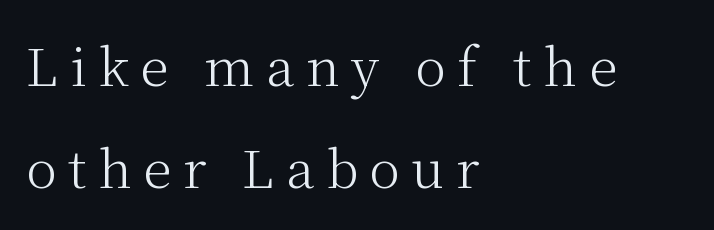
Q: Is the text bold? A: No.
Q: Is the text italic (slanted)? A: No, it is upright.
Q: Is the typeface a serif or a sans-serif typeface? A: Serif.
Q: Is the text underlined? A: No.
Q: How is the paragraph aligned? A: Left-aligned.
Q: Is the spacing between letters normal or unusually wide? A: Unusually wide.
Q: Is the spacing between lines tight, normal or loose? A: Loose.
Q: Width (condensed, normal, or wide)? A: Normal.
Q: Stroke contrast? A: Medium.
Q: x-height? A: Medium.
Q: Monospaced? A: No.
